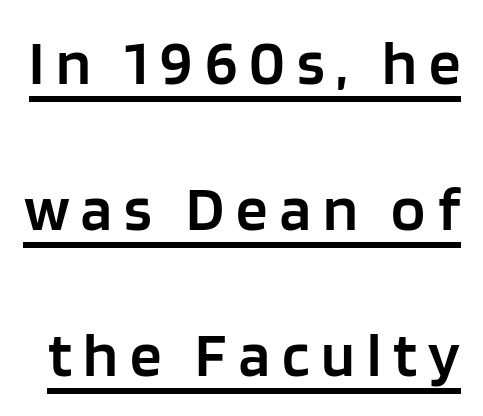
Q: Is the text bold? A: Semi-bold.
Q: Is the text italic (slanted)? A: No, it is upright.
Q: Is the typeface a serif or a sans-serif typeface? A: Sans-serif.
Q: Is the text underlined? A: Yes.
Q: Is the spacing between lines tight, normal or loose? A: Loose.
Q: Width (condensed, normal, or wide)? A: Normal.
Q: Stroke contrast? A: Low.
Q: x-height? A: Large.
Q: Monospaced? A: No.
